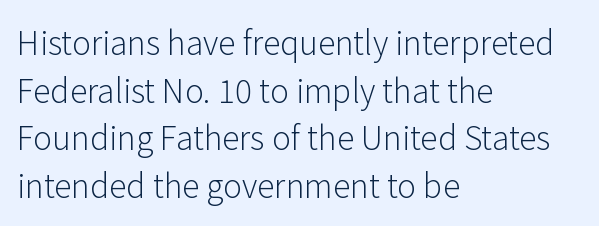
A typesetter would mark this as roman, not italic. One-word summary of the alignment: left. Default kerning and tracking; the words read as compact shapes. Each new line begins a customary step beneath the previous one. Typographically, this falls in the sans-serif category. Here the designer chose a conventional face with non-uniform glyph widths.
